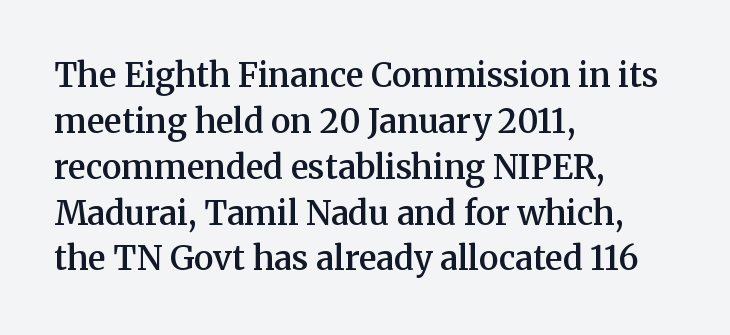
Decoration check: the copy has no underline. Is this a fixed-width face? No — the glyphs have proportional, varying widths. These lines were composed using upright roman letters. If you measured baseline to baseline, you'd find a middling distance. Little horizontal feet cap the strokes, marking this as serif type. Words appear dense and cohesive because spacing is normal.
